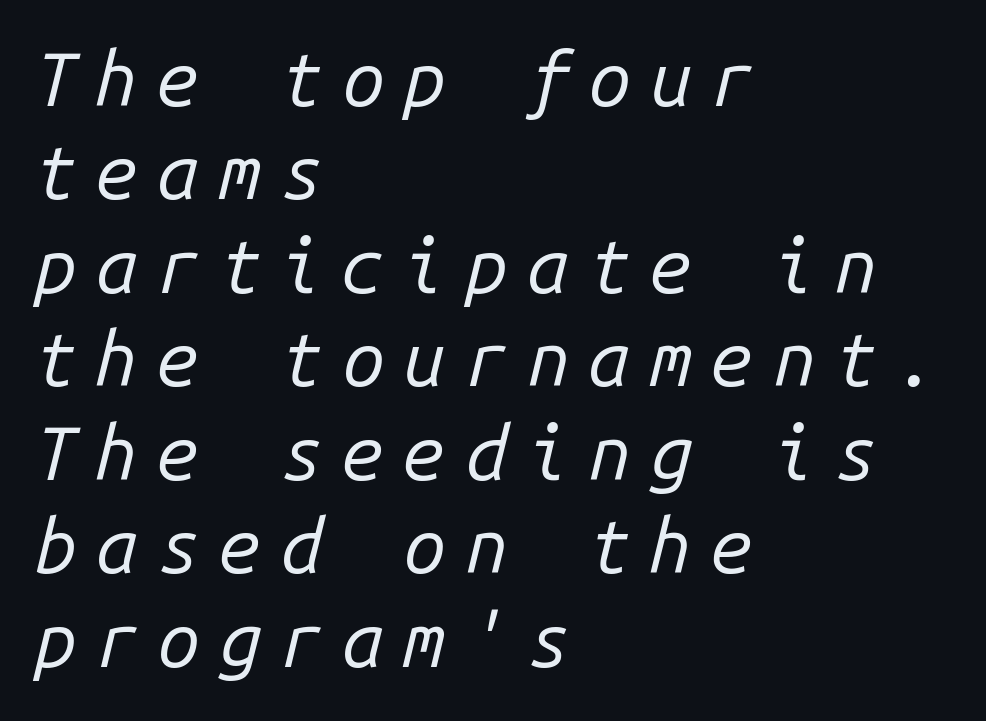
{"italic": "yes", "lean": "right", "slant_degrees": 14, "bold": "no", "weight": "regular", "width": "normal", "stroke_contrast": "low", "x_height": "medium", "monospaced": "yes", "underline": "no", "align": "left", "line_spacing_ratio": 1.23, "letter_spacing": "wide", "letter_spacing_em": 0.25, "glyph_px": 76}
